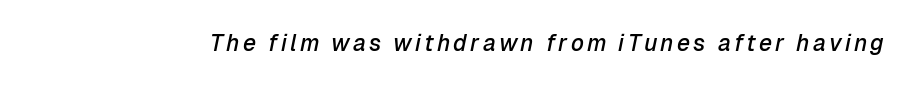
Q: Is the text bold? A: Semi-bold.
Q: Is the text italic (slanted)? A: Yes, it leans right by about 12 degrees.
Q: Is the text underlined? A: No.
